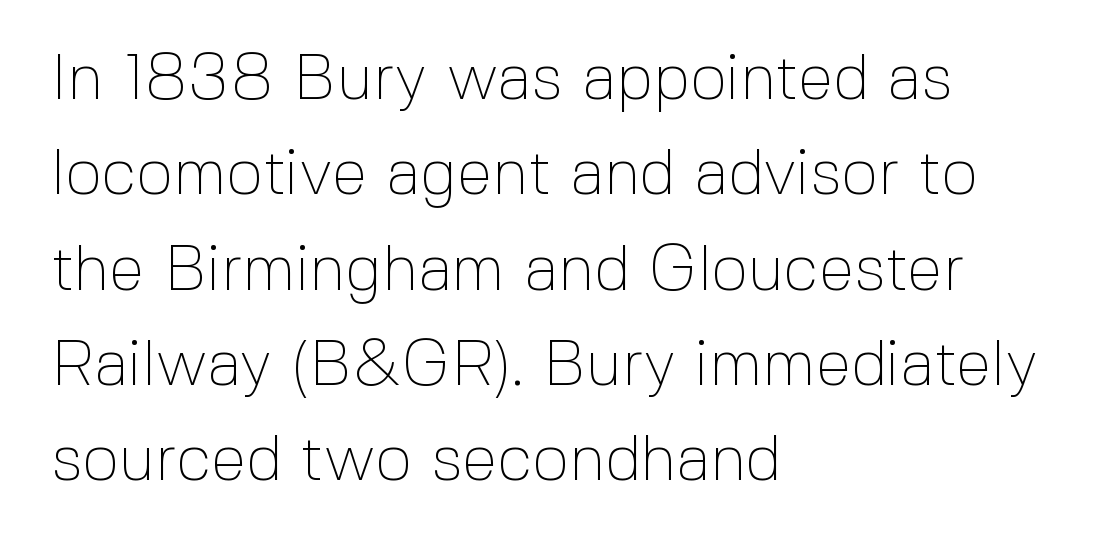
The image shows 64 px thin sans-serif type, upright; set left-aligned, normal line spacing (1.49x), normal letter spacing, not underlined; a medium x-height.
